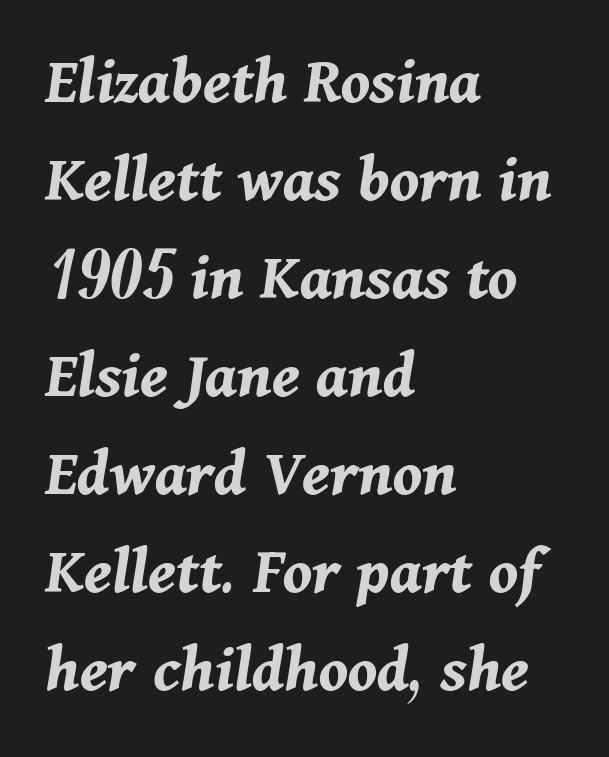
Descenders are the only things crossing below the line. Its strokes are broad and dark, the hallmark of bold type. The text carries the slant typical of an italic or oblique font. These lines stack with their left ends in a neat column. Short note: letters normally spaced.
